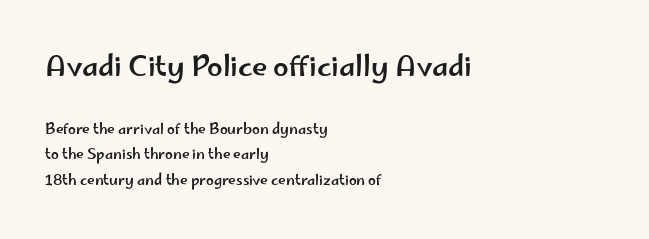
When letters stand straight like this, we call the style roman or upright. Glyph-to-glyph distance matches everyday printed text. Here the designer chose a conventional face with non-uniform glyph widths. Each row of text sits above clean, open space.
